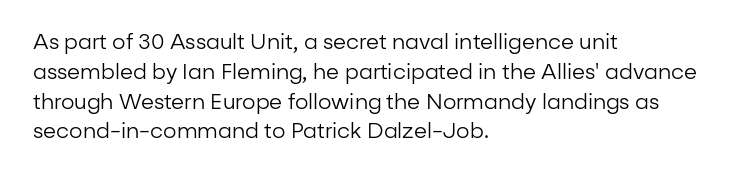
Q: Is the text bold? A: No.
Q: Is the text italic (slanted)? A: No, it is upright.
Q: Is the text underlined? A: No.
Q: How is the paragraph aligned? A: Left-aligned.
Q: Is the spacing between letters normal or unusually wide? A: Normal.
Q: Is the spacing between lines tight, normal or loose? A: Normal.
